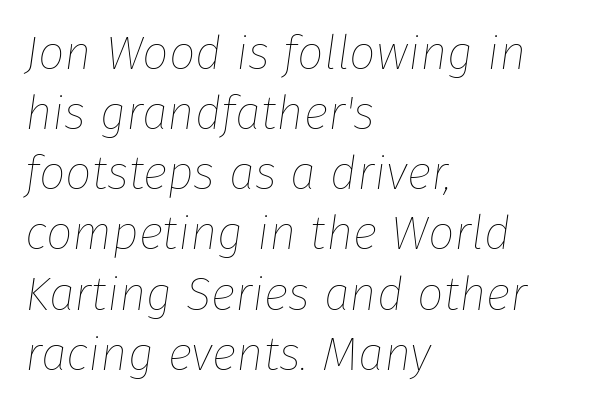
{"italic": "yes", "lean": "right", "slant_degrees": 8, "bold": "no", "weight": "thin", "width": "normal", "stroke_contrast": "low", "x_height": "medium", "monospaced": "no", "underline": "no", "align": "left", "line_spacing": "normal", "line_spacing_ratio": 1.28, "letter_spacing": "normal", "letter_spacing_em": 0.0, "glyph_px": 47}
